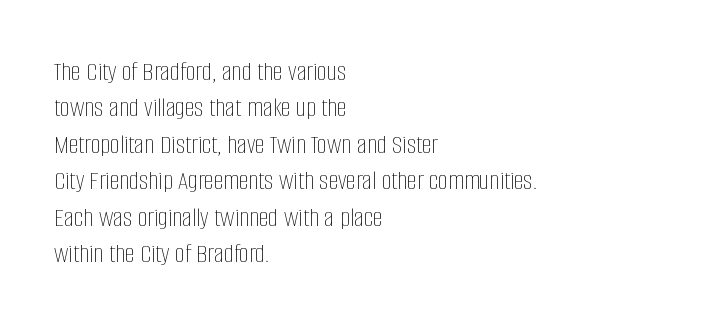
The image shows 28 px thin, condensed type, upright; set left-aligned, normal line spacing (1.3x), normal letter spacing, not underlined; low stroke contrast and a large x-height.
